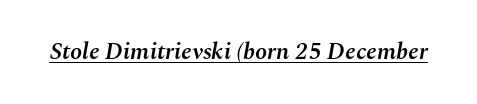
Q: Is the text bold? A: Semi-bold.
Q: Is the text italic (slanted)? A: Yes, it leans right by about 10 degrees.
Q: Is the text underlined? A: Yes.
Q: Is the spacing between letters normal or unusually wide? A: Normal.
